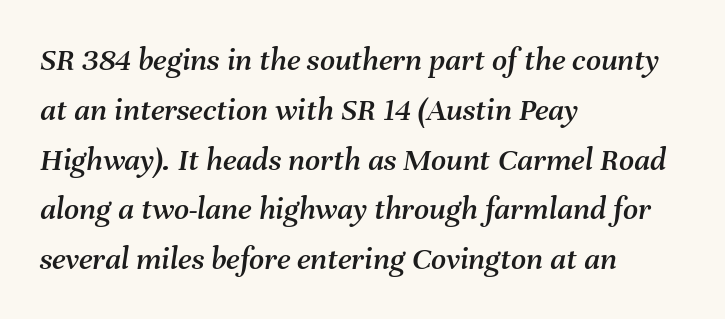
Q: Is the text italic (slanted)? A: Yes, it leans right by about 8 degrees.
Q: Is the text underlined? A: No.
Q: How is the paragraph aligned? A: Left-aligned.
Q: Is the spacing between letters normal or unusually wide? A: Normal.
Q: Is the spacing between lines tight, normal or loose? A: Normal.
Q: Width (condensed, normal, or wide)? A: Normal.
Q: Stroke contrast? A: Medium.
Q: x-height? A: Medium.
Q: Monospaced? A: No.
